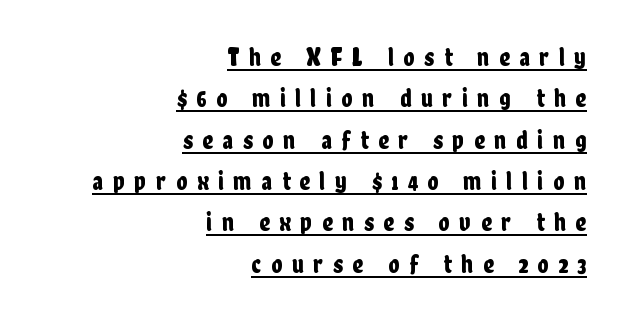
Inter-character spacing is expanded well beyond the font's built-in metrics. The text block is weighted toward the right margin, trailing off unevenly leftward. The passage shown stacks its lines at a standard gap. Style check: upright.
